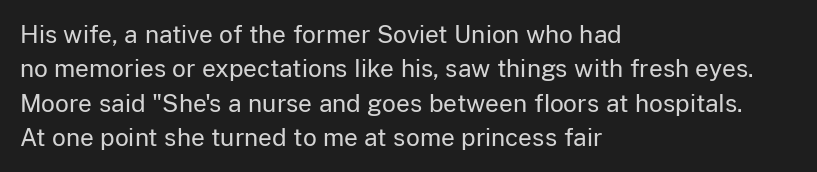
The image shows 24 px text type, upright; set left-aligned, normal line spacing (1.43x), normal letter spacing, not underlined.
